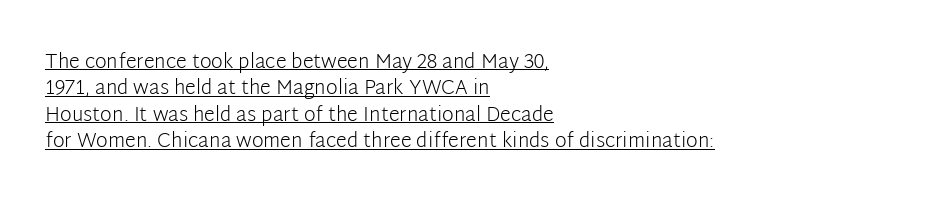
Q: Is the text bold? A: No.
Q: Is the text italic (slanted)? A: No, it is upright.
Q: Is the text underlined? A: Yes.
Q: How is the paragraph aligned? A: Left-aligned.
Q: Is the spacing between letters normal or unusually wide? A: Normal.
Q: Is the spacing between lines tight, normal or loose? A: Normal.
